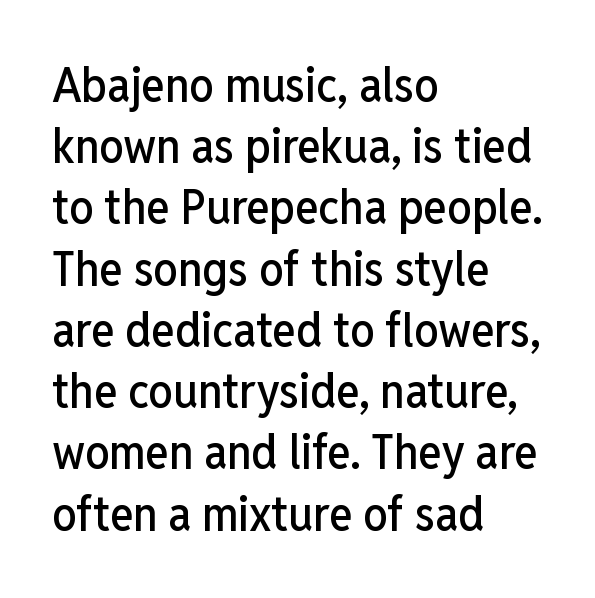
Q: Is the text italic (slanted)? A: No, it is upright.
Q: Is the typeface a serif or a sans-serif typeface? A: Sans-serif.
Q: Is the text underlined? A: No.
Q: How is the paragraph aligned? A: Left-aligned.
Q: Is the spacing between letters normal or unusually wide? A: Normal.
Q: Is the spacing between lines tight, normal or loose? A: Normal.
Q: Width (condensed, normal, or wide)? A: Condensed.
Q: Stroke contrast? A: Low.
Q: x-height? A: Medium.
Q: Monospaced? A: No.
